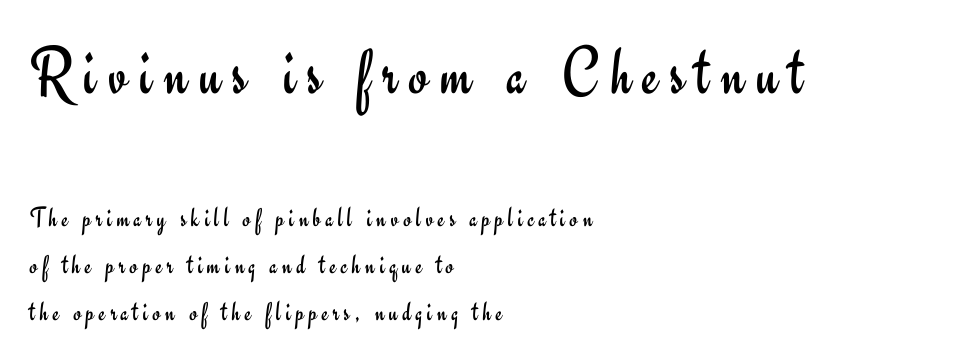
Q: Is the text bold? A: No.
Q: Is the text italic (slanted)? A: Yes.
Q: Is the typeface a serif or a sans-serif typeface? A: Sans-serif.
Q: Is the text underlined? A: No.
Q: How is the paragraph aligned? A: Left-aligned.
Q: Is the spacing between lines tight, normal or loose? A: Normal.
Q: Which block of text is set in a larger size, the first (top) or the second (bottom)? A: The first (top) one.
Q: Width (condensed, normal, or wide)? A: Normal.
Q: Stroke contrast? A: Low.
Q: x-height? A: Small.
Q: Monospaced? A: No.
